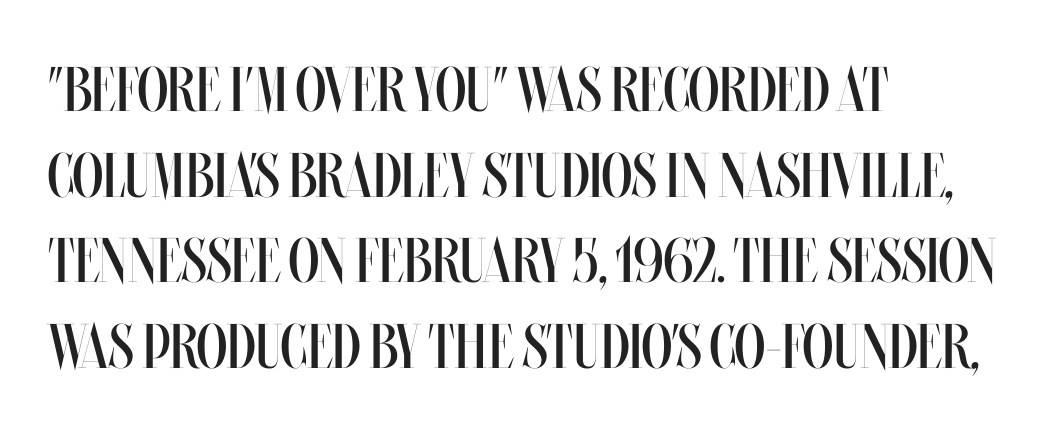
The image shows 63 px regular-weight, condensed type, upright; set left-aligned, normal line spacing (1.36x), normal letter spacing, not underlined; medium stroke contrast and a large x-height.
